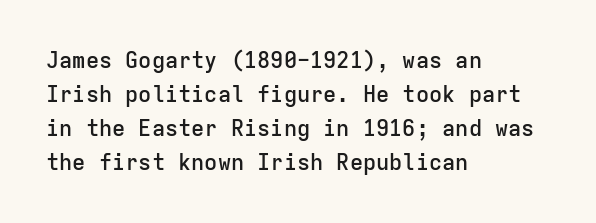
The image shows 22 px text type, upright; set left-aligned, normal line spacing (1.54x), normal letter spacing, not underlined.
